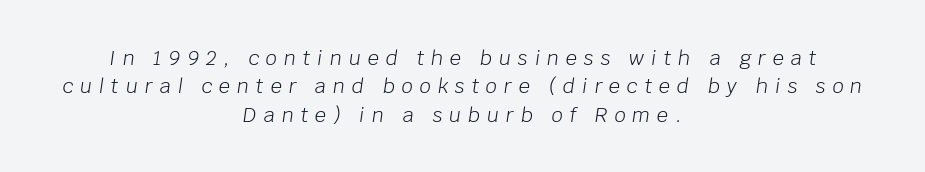
Anything drawn beneath the words? Only blank space. One-word summary of the alignment: center. This is oblique type, the kind used for emphasis or titles. Weight: not bold — regular or lighter. Regarding leading, the lines here are spaced in the standard way.
